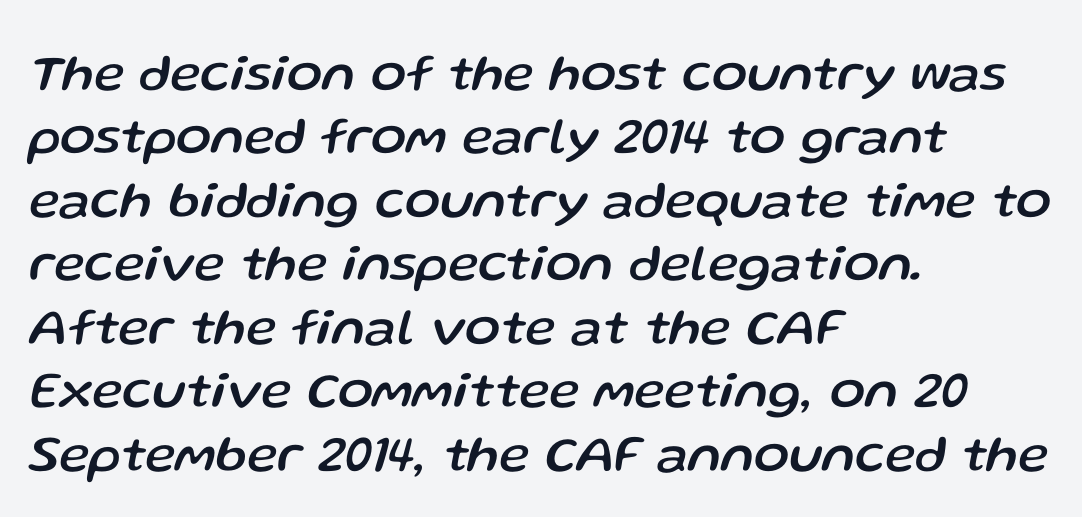
Q: Is the text italic (slanted)? A: Yes, it leans right by about 13 degrees.
Q: Is the text underlined? A: No.
Q: How is the paragraph aligned? A: Left-aligned.
Q: Is the spacing between letters normal or unusually wide? A: Normal.
Q: Width (condensed, normal, or wide)? A: Normal.
Q: Stroke contrast? A: Low.
Q: x-height? A: Medium.
Q: Monospaced? A: No.
